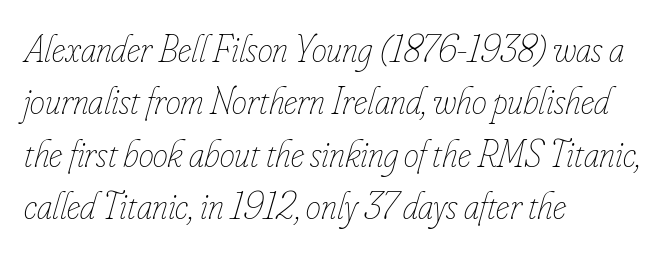
The image shows 38 px thin, condensed type, italic (leaning right); set left-aligned, normal line spacing (1.38x), normal letter spacing, not underlined; low stroke contrast and a small x-height.
